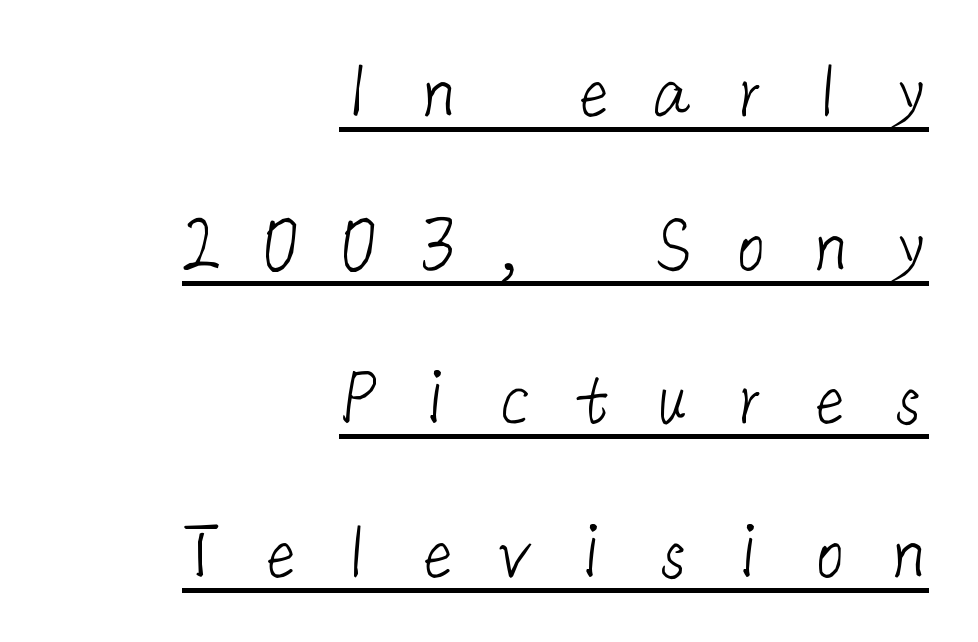
Q: Is the text bold? A: No.
Q: Is the typeface a serif or a sans-serif typeface? A: Sans-serif.
Q: Is the text underlined? A: Yes.
Q: How is the paragraph aligned? A: Right-aligned.
Q: Is the spacing between letters normal or unusually wide? A: Unusually wide.
Q: Is the spacing between lines tight, normal or loose? A: Loose.
Q: Width (condensed, normal, or wide)? A: Normal.
Q: Stroke contrast? A: Low.
Q: x-height? A: Medium.
